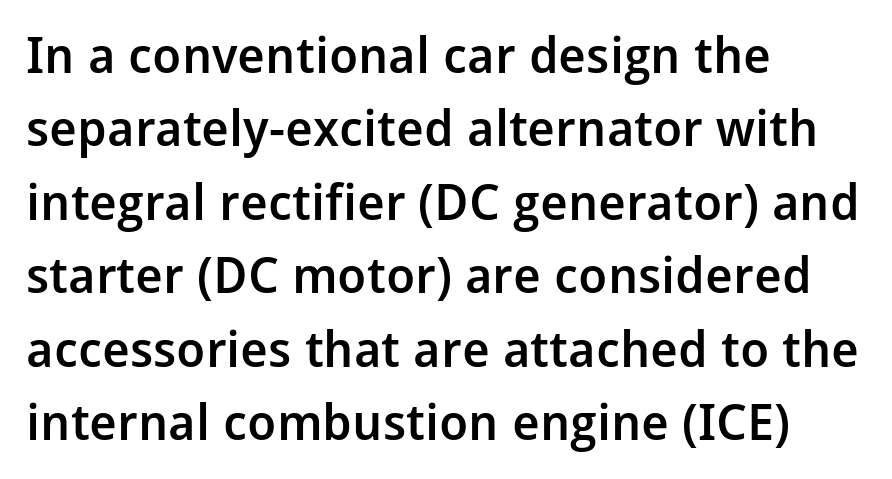
Q: Is the text bold? A: Semi-bold.
Q: Is the text italic (slanted)? A: No, it is upright.
Q: Is the typeface a serif or a sans-serif typeface? A: Sans-serif.
Q: Is the text underlined? A: No.
Q: How is the paragraph aligned? A: Left-aligned.
Q: Is the spacing between letters normal or unusually wide? A: Normal.
Q: Is the spacing between lines tight, normal or loose? A: Normal.
Q: Width (condensed, normal, or wide)? A: Normal.
Q: Stroke contrast? A: Low.
Q: x-height? A: Medium.
Q: Monospaced? A: No.
